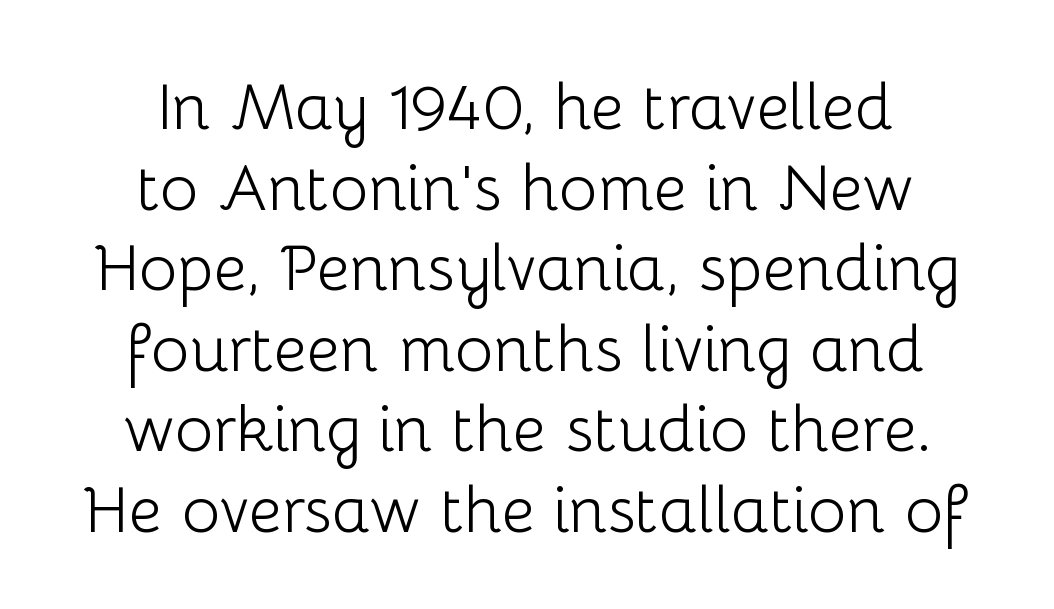
The image shows 65 px light sans-serif type, upright; set centered, line spacing 1.24x, normal letter spacing, not underlined; low stroke contrast and a medium x-height.
